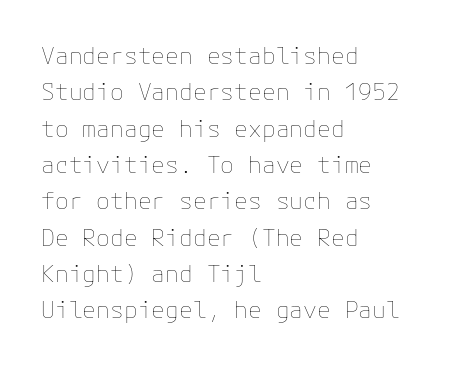
Q: Is the text bold? A: No.
Q: Is the text italic (slanted)? A: No, it is upright.
Q: Is the text underlined? A: No.
Q: How is the paragraph aligned? A: Left-aligned.
Q: Is the spacing between letters normal or unusually wide? A: Normal.
Q: Is the spacing between lines tight, normal or loose? A: Normal.
